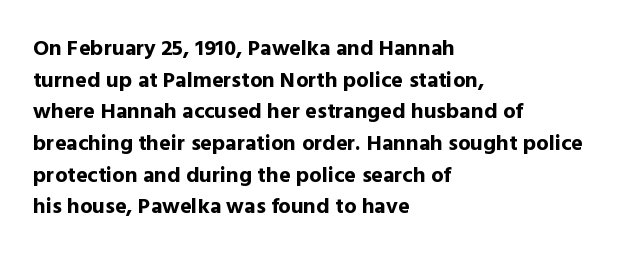
{"italic": "no", "bold": "yes", "underline": "no", "align": "left", "line_spacing": "normal", "line_spacing_ratio": 1.44, "letter_spacing": "normal", "letter_spacing_em": 0.0, "glyph_px": 22}
